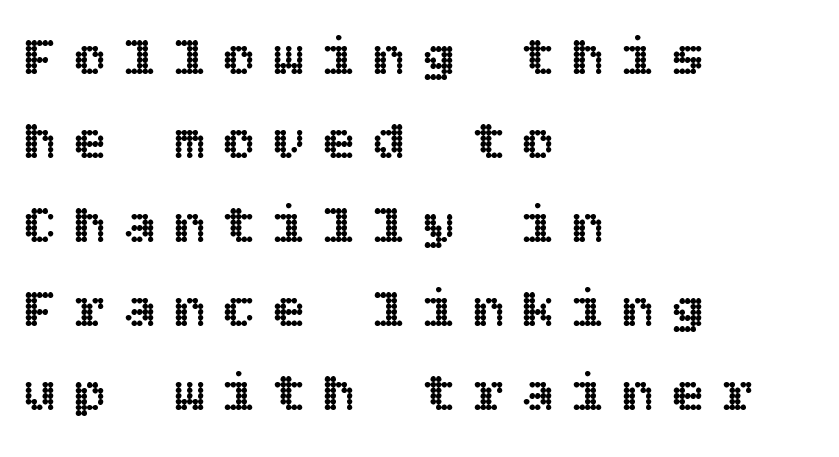
The image shows 56 px text type, upright; set left-aligned, normal line spacing (1.5x), unusually wide letter spacing (+0.29 em), not underlined; a large x-height.
